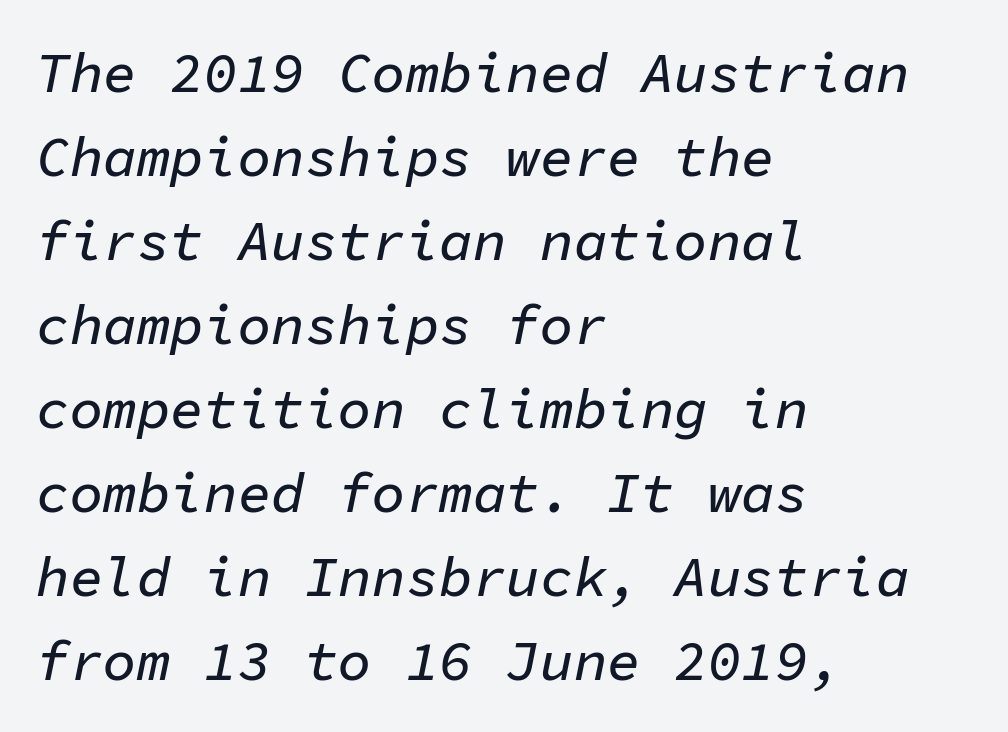
Q: Is the text italic (slanted)? A: Yes, it leans right by about 11 degrees.
Q: Is the text underlined? A: No.
Q: How is the paragraph aligned? A: Left-aligned.
Q: Is the spacing between letters normal or unusually wide? A: Normal.
Q: Is the spacing between lines tight, normal or loose? A: Normal.
Q: Width (condensed, normal, or wide)? A: Normal.
Q: Stroke contrast? A: Low.
Q: x-height? A: Medium.
Q: Monospaced? A: Yes.
